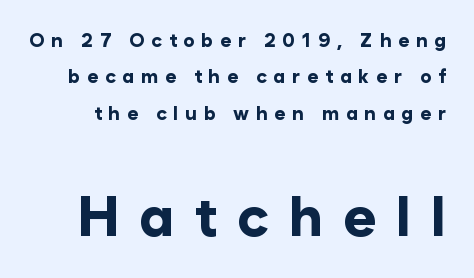
The image shows 56 px bold sans-serif type, upright; set loose line spacing (1.91x), unusually wide letter spacing (+0.35 em), not underlined; the second (bottom) block is 2.95x larger; low stroke contrast and a medium x-height.
